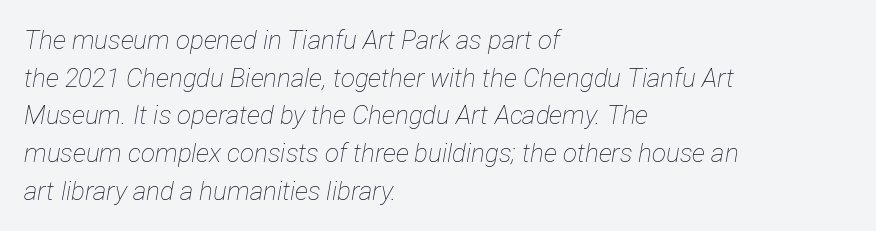
Q: Is the text bold? A: No.
Q: Is the text italic (slanted)? A: Yes, it leans right by about 12 degrees.
Q: Is the text underlined? A: No.
Q: How is the paragraph aligned? A: Left-aligned.
Q: Is the spacing between letters normal or unusually wide? A: Normal.
Q: Is the spacing between lines tight, normal or loose? A: Normal.
